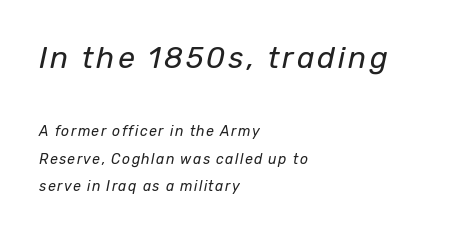
Q: Is the text bold? A: No.
Q: Is the text italic (slanted)? A: Yes, it leans right by about 12 degrees.
Q: Is the text underlined? A: No.
Q: How is the paragraph aligned? A: Left-aligned.
Q: Is the spacing between lines tight, normal or loose? A: Loose.
Q: Which block of text is set in a larger size, the first (top) or the second (bottom)? A: The first (top) one.
Q: Width (condensed, normal, or wide)? A: Normal.
Q: Stroke contrast? A: Low.
Q: x-height? A: Medium.
Q: Monospaced? A: No.
